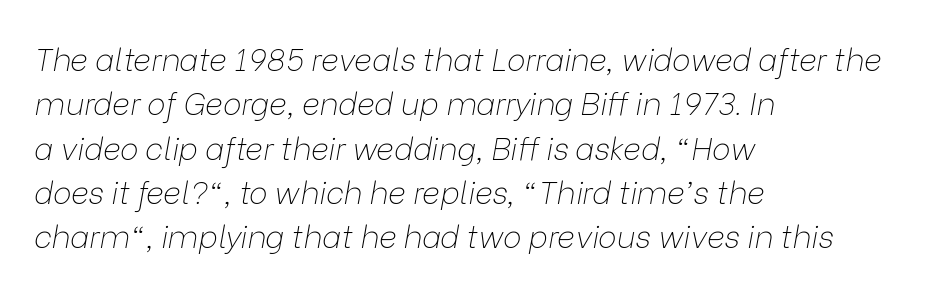
Q: Is the text bold? A: No.
Q: Is the text italic (slanted)? A: Yes, it leans right by about 9 degrees.
Q: Is the text underlined? A: No.
Q: How is the paragraph aligned? A: Left-aligned.
Q: Is the spacing between letters normal or unusually wide? A: Normal.
Q: Is the spacing between lines tight, normal or loose? A: Normal.
Q: Width (condensed, normal, or wide)? A: Normal.
Q: Stroke contrast? A: Low.
Q: x-height? A: Medium.
Q: Monospaced? A: No.
